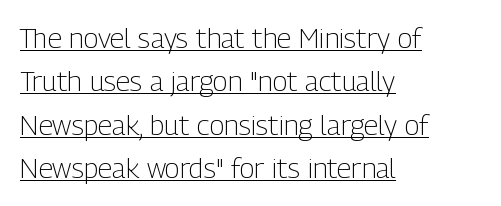
The image shows 28 px light, condensed sans-serif type, upright; set left-aligned, normal line spacing (1.55x), normal letter spacing, underlined; low stroke contrast and a medium x-height.
